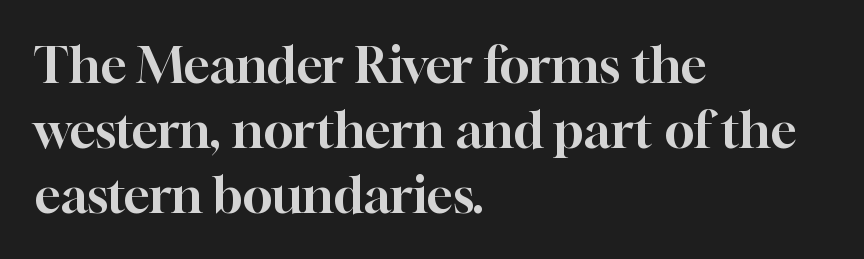
{"serif": "yes", "italic": "no", "width": "normal", "stroke_contrast": "high", "x_height": "medium", "monospaced": "no", "underline": "no", "align": "left", "line_spacing": "normal", "line_spacing_ratio": 1.3, "letter_spacing": "normal", "letter_spacing_em": 0.0, "glyph_px": 50}
